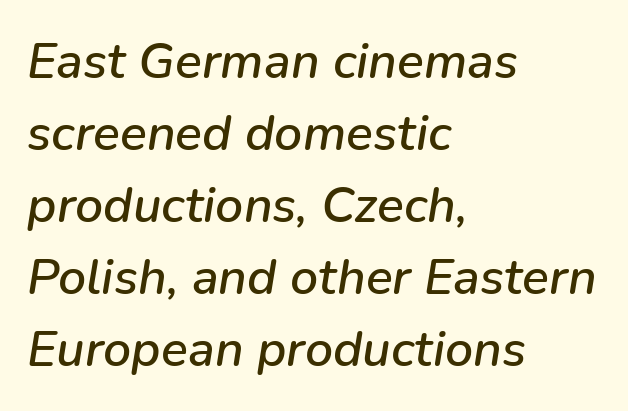
{"italic": "yes", "lean": "right", "slant_degrees": 9, "width": "normal", "stroke_contrast": "low", "x_height": "medium", "monospaced": "no", "underline": "no", "align": "left", "line_spacing": "normal", "line_spacing_ratio": 1.44, "letter_spacing": "normal", "letter_spacing_em": 0.0, "glyph_px": 50}
